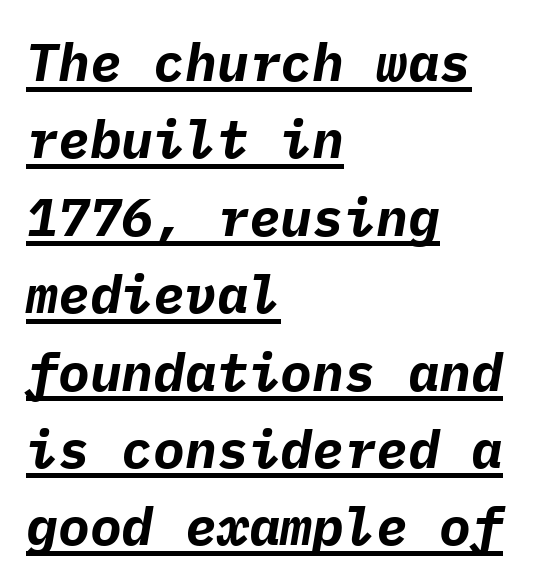
The image shows 53 px bold type, italic (leaning right), monospaced; set left-aligned, normal line spacing (1.46x), normal letter spacing, underlined; low stroke contrast and a medium x-height.
